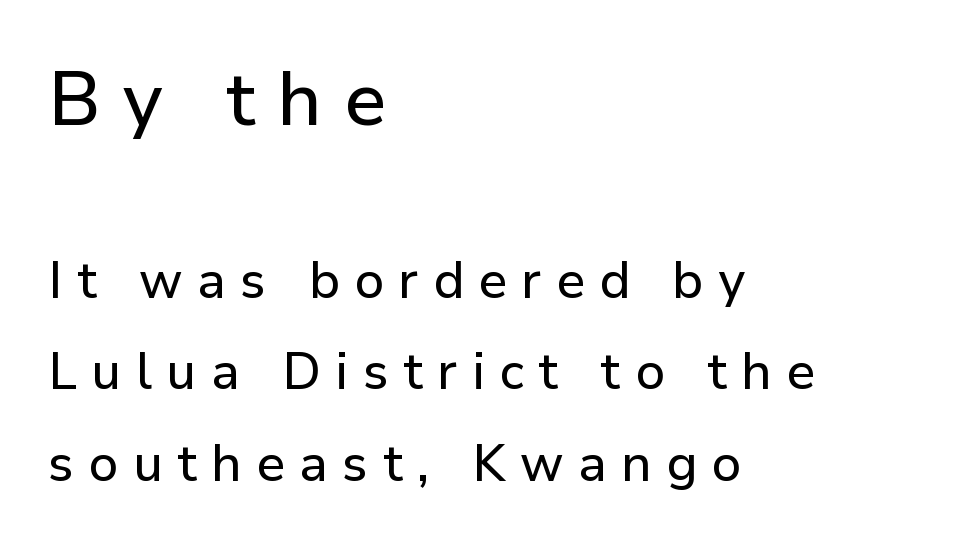
Size contrast runs from large at the top to small at the bottom. The font family rendered here belongs to the sans-serif group. Spacing verdict: proportional, widths tailored to each character. In CSS terms this would be text-align: left.
